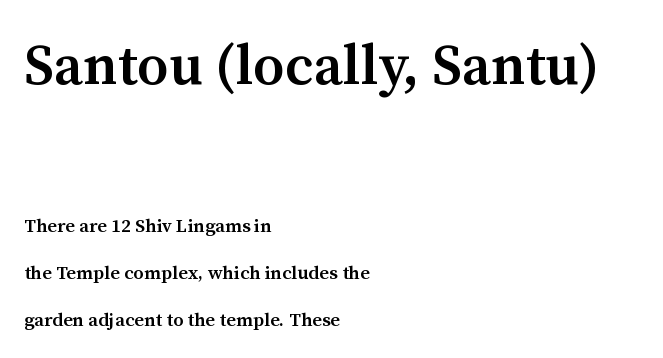
Q: Is the text bold? A: Semi-bold.
Q: Is the text italic (slanted)? A: No, it is upright.
Q: Is the typeface a serif or a sans-serif typeface? A: Serif.
Q: Is the text underlined? A: No.
Q: How is the paragraph aligned? A: Left-aligned.
Q: Is the spacing between letters normal or unusually wide? A: Normal.
Q: Is the spacing between lines tight, normal or loose? A: Loose.
Q: Which block of text is set in a larger size, the first (top) or the second (bottom)? A: The first (top) one.
Q: Width (condensed, normal, or wide)? A: Normal.
Q: Stroke contrast? A: Medium.
Q: x-height? A: Medium.
Q: Monospaced? A: No.
